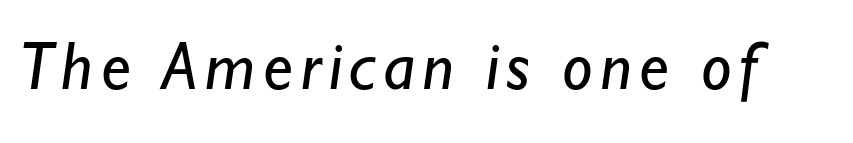
The image shows 68 px regular-weight sans-serif type; set not underlined; low stroke contrast and a small x-height.
